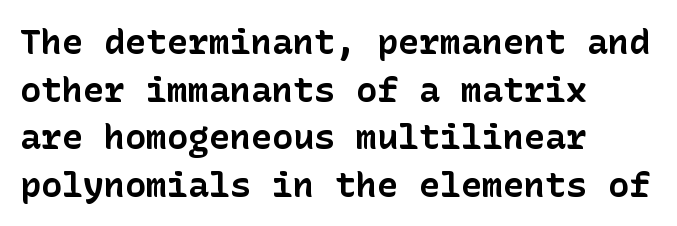
The line-height multiplier appears to be the usual default. A typesetter would label this face a sans. Every letter is thick-stroked: bold, no question. The zone under the glyphs is completely vacant. The gaps between neighbouring characters are ordinary and unremarkable.
